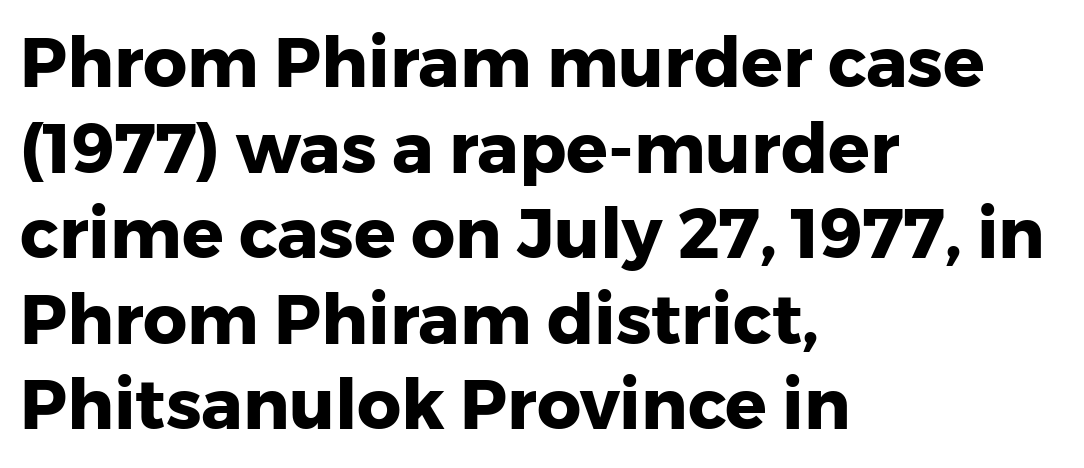
The image shows 69 px heavy sans-serif type, upright; set left-aligned, line spacing 1.24x, normal letter spacing, not underlined; low stroke contrast and a medium x-height.
